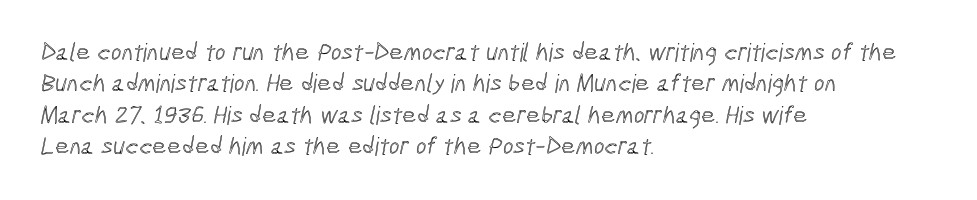
{"underline": "no", "align": "left", "line_spacing": "normal", "line_spacing_ratio": 1.26, "letter_spacing": "normal", "letter_spacing_em": 0.0, "glyph_px": 25}
